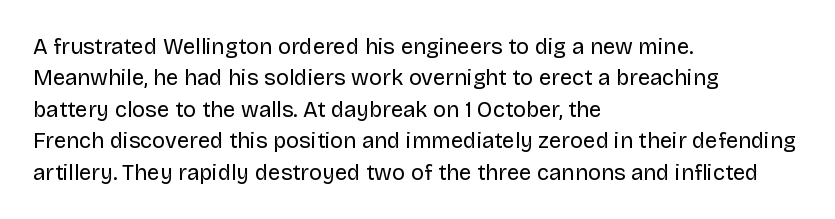
{"italic": "no", "bold": "no", "underline": "no", "align": "left", "line_spacing": "normal", "line_spacing_ratio": 1.43, "letter_spacing": "normal", "letter_spacing_em": 0.0, "glyph_px": 22}
